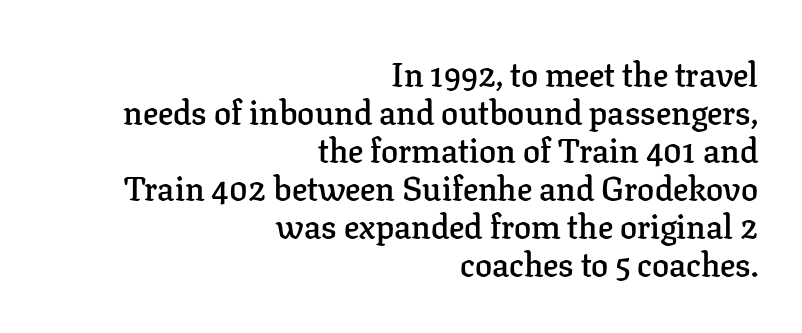
Q: Is the text bold? A: Semi-bold.
Q: Is the text italic (slanted)? A: No, it is upright.
Q: Is the typeface a serif or a sans-serif typeface? A: Serif.
Q: Is the text underlined? A: No.
Q: How is the paragraph aligned? A: Right-aligned.
Q: Is the spacing between letters normal or unusually wide? A: Normal.
Q: Is the spacing between lines tight, normal or loose? A: Tight.
Q: Width (condensed, normal, or wide)? A: Normal.
Q: Stroke contrast? A: Low.
Q: x-height? A: Medium.
Q: Monospaced? A: No.
